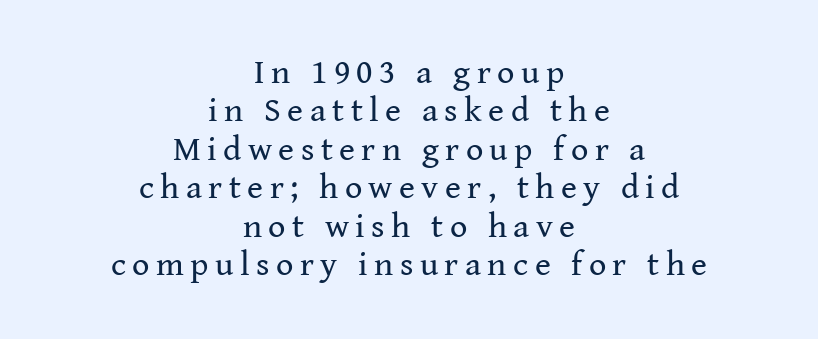
Q: Is the text bold? A: No.
Q: Is the text italic (slanted)? A: No, it is upright.
Q: Is the typeface a serif or a sans-serif typeface? A: Serif.
Q: Is the text underlined? A: No.
Q: How is the paragraph aligned? A: Centered.
Q: Is the spacing between lines tight, normal or loose? A: Tight.
Q: Width (condensed, normal, or wide)? A: Normal.
Q: Stroke contrast? A: Medium.
Q: x-height? A: Medium.
Q: Monospaced? A: No.
